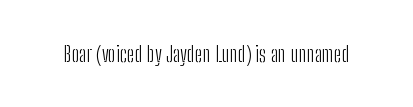
{"italic": "no", "bold": "no", "underline": "no", "letter_spacing": "normal", "letter_spacing_em": 0.0, "glyph_px": 22}
